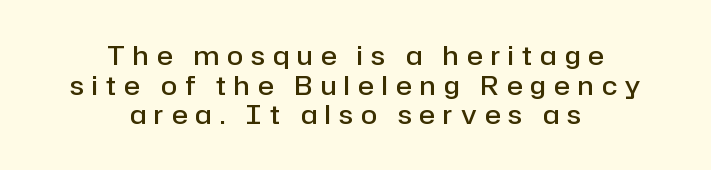
{"italic": "no", "bold": "semi", "underline": "no", "align": "center", "line_spacing": "tight", "line_spacing_ratio": 1.14, "letter_spacing": "wide", "letter_spacing_em": 0.32, "glyph_px": 26}
